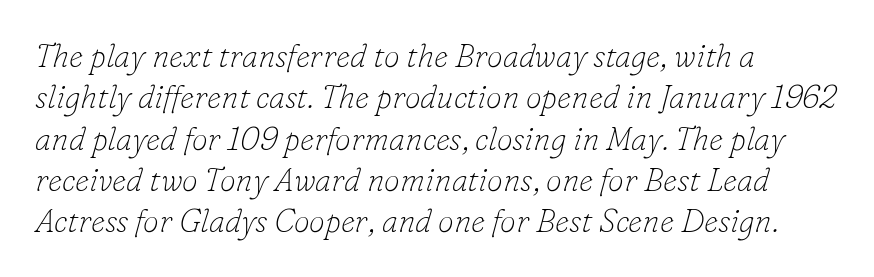
Weight: in the light-to-regular range. Each new line begins a customary step beneath the previous one. This rendering uses left alignment, leaving the right contour irregular. Style check: oblique.
